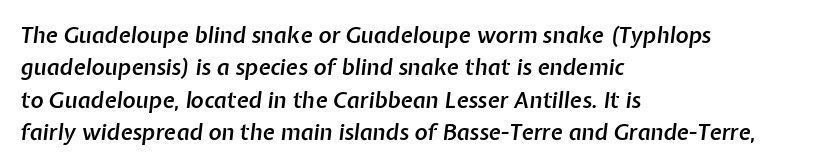
Does the lettering tilt? It does — this is italic. In CSS terms this would be text-align: left. Line spacing here is normal. This is moderately heavy type, rendered in semibold.
